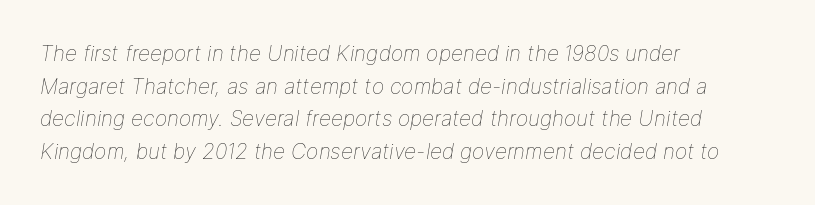
A student would call this left alignment; a typographer would say flush left, rag right. No extra tracking has been applied to these lines. Weight: regular or lighter. Letters rest on an invisible, unmarked baseline.
